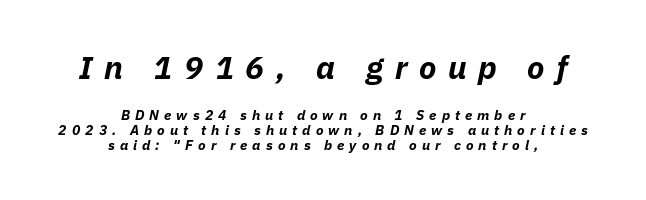
The paragraph shown floats in the horizontal middle. Quick note: underline off. Scale decreases going downward across the two blocks. Students, observe: this is what under-led, compact text looks like.
